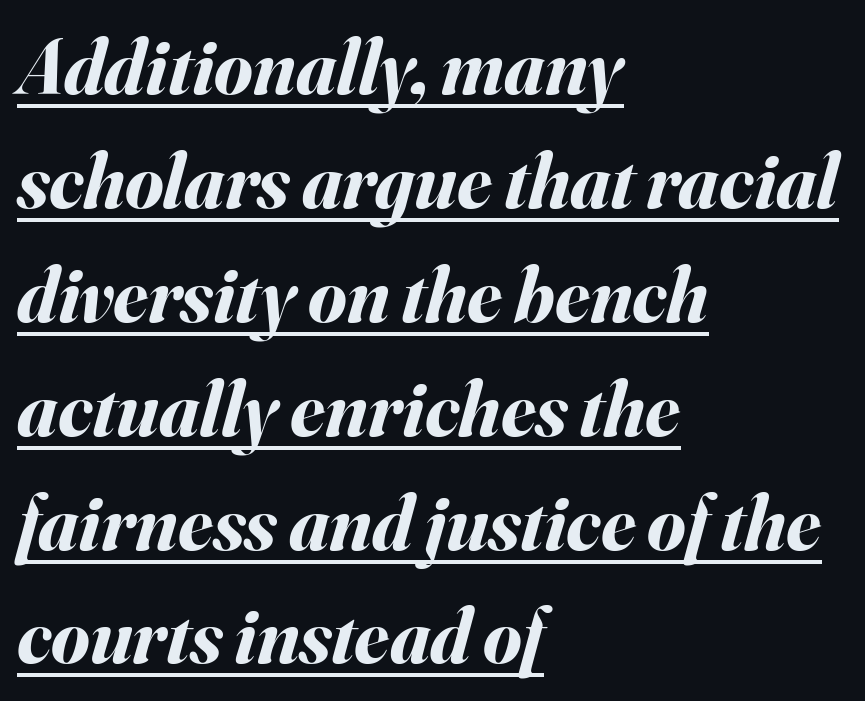
{"italic": "yes", "lean": "right", "slant_degrees": 16, "bold": "yes", "weight": "bold", "width": "normal", "stroke_contrast": "medium", "x_height": "small", "monospaced": "no", "underline": "yes", "align": "left", "line_spacing": "normal", "line_spacing_ratio": 1.46, "letter_spacing": "normal", "letter_spacing_em": 0.0, "glyph_px": 78}
